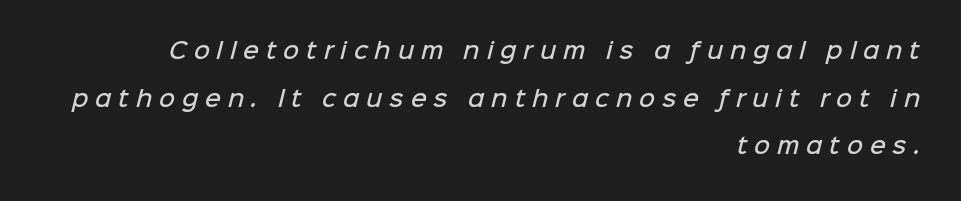
Q: Is the text bold? A: Semi-bold.
Q: Is the text underlined? A: No.
Q: How is the paragraph aligned? A: Right-aligned.
Q: Is the spacing between letters normal or unusually wide? A: Unusually wide.
Q: Is the spacing between lines tight, normal or loose? A: Loose.
